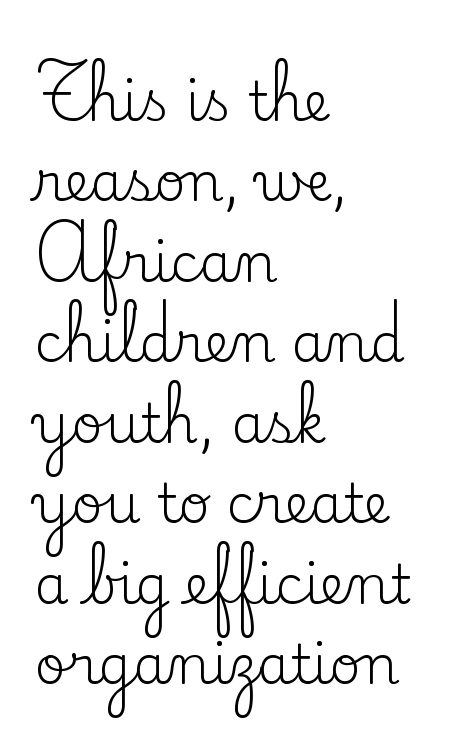
Is there any slant? The stems are plumb. The gaps between neighbouring characters are ordinary and unremarkable. The space between consecutive lines is moderate. Weight: not bold — regular or lighter. Just letters on the line, the space beneath them empty. Character widths vary here, with narrow letters taking less room than wide ones.
